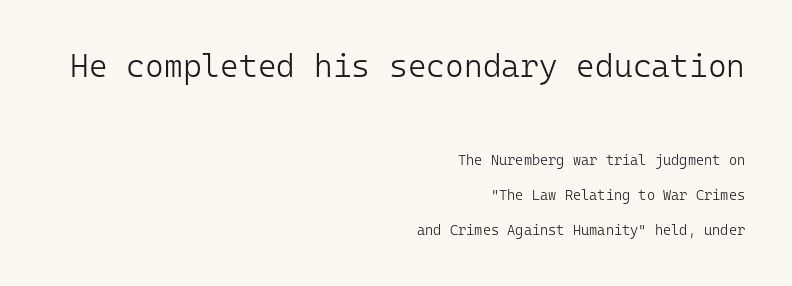
{"serif": "no", "italic": "no", "bold": "no", "weight": "light", "width": "normal", "stroke_contrast": "low", "x_height": "medium", "monospaced": "yes", "underline": "no", "align": "right", "line_spacing": "loose", "line_spacing_ratio": 2.49, "letter_spacing": "normal", "letter_spacing_em": 0.0, "larger_block": "first", "size_ratio": 2.29, "glyph_px": 32}
